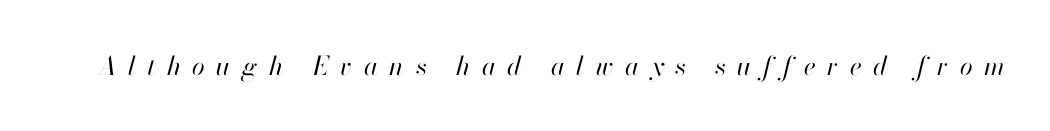
Q: Is the text bold? A: No.
Q: Is the text italic (slanted)? A: Yes, it leans right by about 13 degrees.
Q: Is the text underlined? A: No.
Q: Is the spacing between letters normal or unusually wide? A: Unusually wide.
